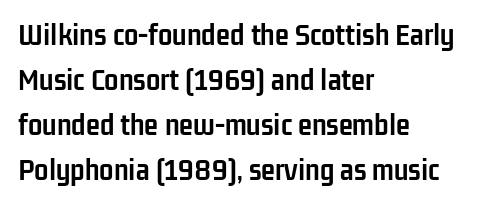
Q: Is the text bold? A: Yes.
Q: Is the text italic (slanted)? A: No, it is upright.
Q: Is the typeface a serif or a sans-serif typeface? A: Sans-serif.
Q: Is the text underlined? A: No.
Q: How is the paragraph aligned? A: Left-aligned.
Q: Is the spacing between letters normal or unusually wide? A: Normal.
Q: Is the spacing between lines tight, normal or loose? A: Normal.
Q: Width (condensed, normal, or wide)? A: Condensed.
Q: Stroke contrast? A: Low.
Q: x-height? A: Medium.
Q: Monospaced? A: No.
